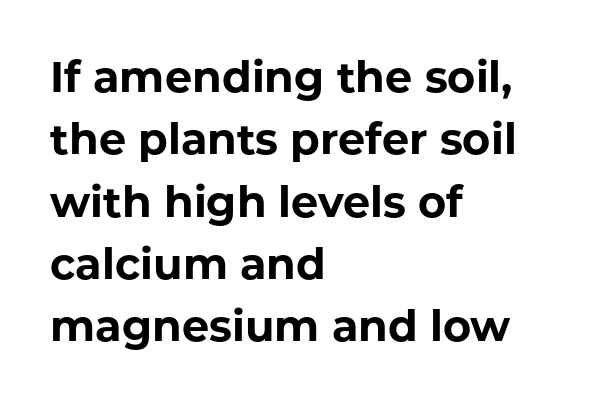
The image shows 43 px bold sans-serif type, upright; set left-aligned, normal line spacing (1.45x), normal letter spacing, not underlined; low stroke contrast and a medium x-height.
